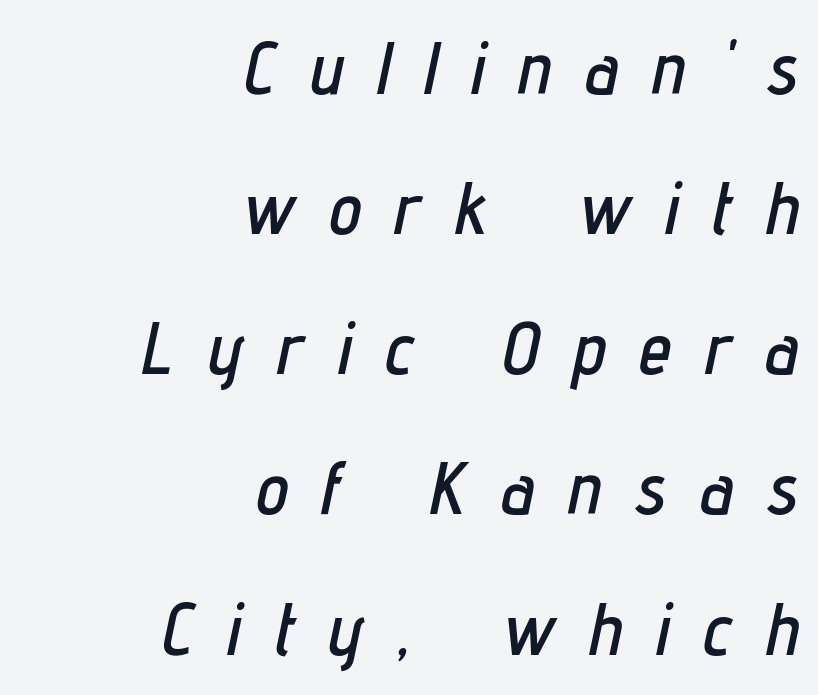
The image shows 73 px condensed type, italic (leaning right); set right-aligned, loose line spacing (1.92x), unusually wide letter spacing (+0.47 em), not underlined; low stroke contrast and a medium x-height.
